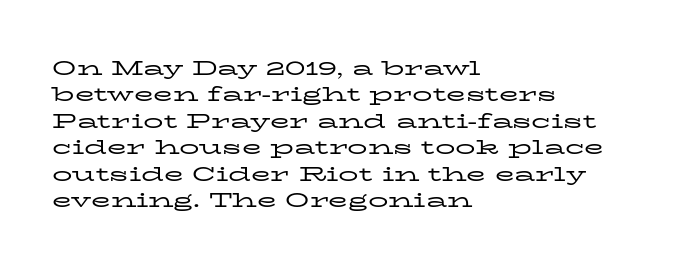
Characters remain perfectly vertical along every line. Rows of type keep a routine distance in the vertical direction. The face looks like a standard text weight, possibly lighter. Letter spacing: default. Each row of text sits above clean, open space.
